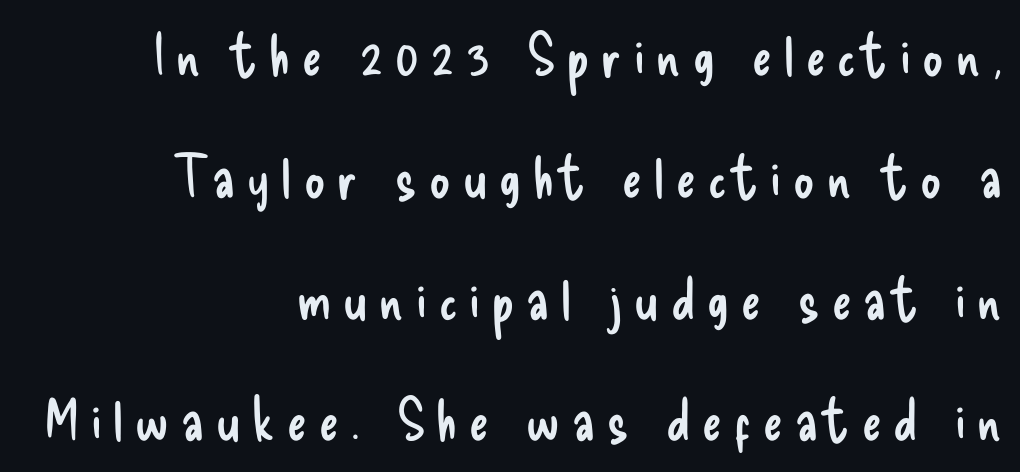
This rendering features lettering with no underline. The font sits on the lighter half of the weight spectrum, regular included. Looks like regular typesetting: each glyph gets only the width it needs. What's the leading like? Stretched, with rows far apart. Spacing between characters has been opened up far beyond the box default.
